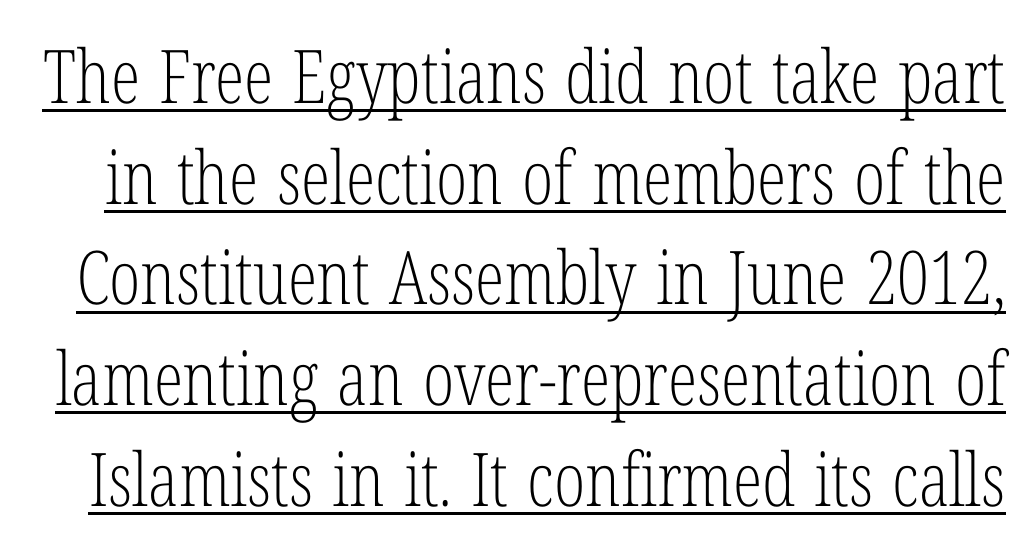
Q: Is the text bold? A: No.
Q: Is the text italic (slanted)? A: No, it is upright.
Q: Is the typeface a serif or a sans-serif typeface? A: Serif.
Q: Is the text underlined? A: Yes.
Q: Is the spacing between letters normal or unusually wide? A: Normal.
Q: Is the spacing between lines tight, normal or loose? A: Normal.
Q: Width (condensed, normal, or wide)? A: Condensed.
Q: Stroke contrast? A: Low.
Q: x-height? A: Medium.
Q: Monospaced? A: No.
